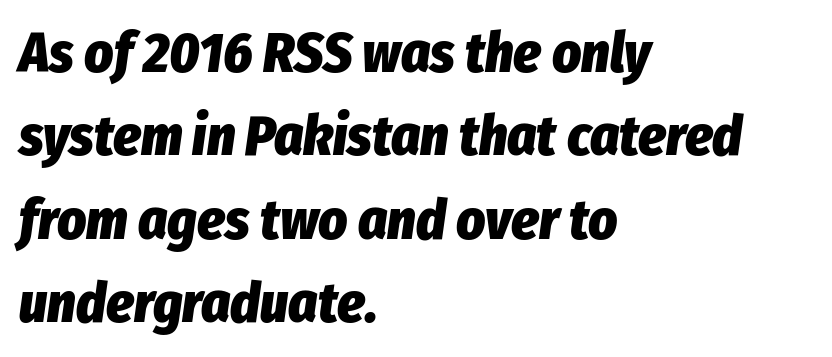
Q: Is the text bold? A: Yes.
Q: Is the text italic (slanted)? A: Yes, it leans right by about 8 degrees.
Q: Is the text underlined? A: No.
Q: How is the paragraph aligned? A: Left-aligned.
Q: Is the spacing between letters normal or unusually wide? A: Normal.
Q: Is the spacing between lines tight, normal or loose? A: Normal.
Q: Width (condensed, normal, or wide)? A: Condensed.
Q: Stroke contrast? A: Low.
Q: x-height? A: Medium.
Q: Monospaced? A: No.
